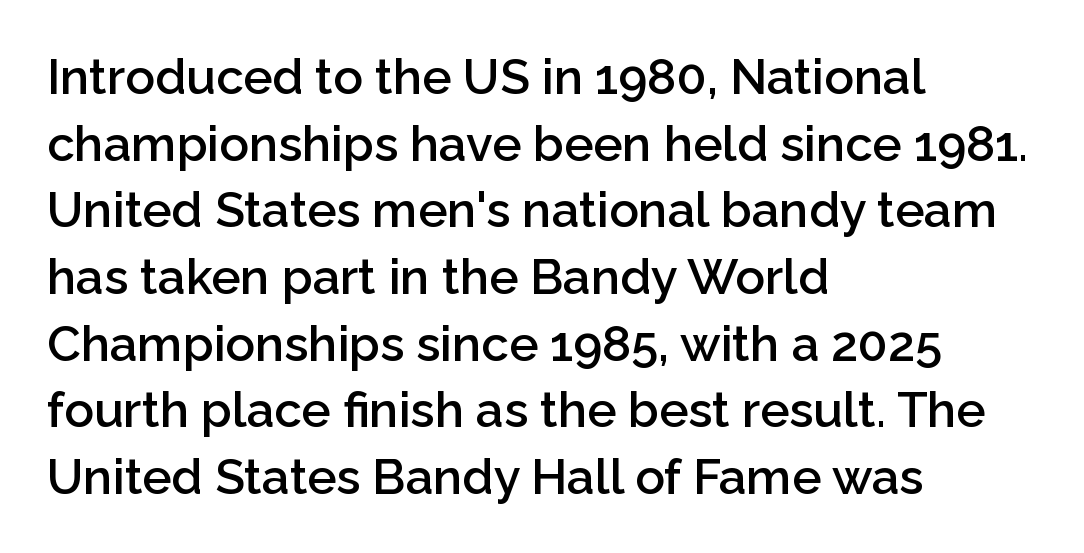
Q: Is the text bold? A: Semi-bold.
Q: Is the text italic (slanted)? A: No, it is upright.
Q: Is the typeface a serif or a sans-serif typeface? A: Sans-serif.
Q: Is the text underlined? A: No.
Q: How is the paragraph aligned? A: Left-aligned.
Q: Is the spacing between letters normal or unusually wide? A: Normal.
Q: Is the spacing between lines tight, normal or loose? A: Normal.
Q: Width (condensed, normal, or wide)? A: Normal.
Q: Stroke contrast? A: Low.
Q: x-height? A: Medium.
Q: Monospaced? A: No.
